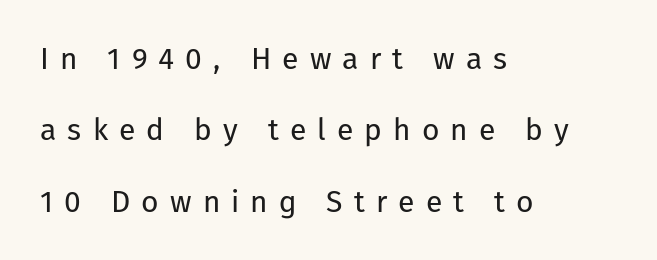
You could only call the tracking loose — the letters float apart. Descenders are the only things crossing below the line. Is there much room between lines? Yes — plenty of vertical air separates them. The font family rendered here belongs to the sans-serif group. Line beginnings align vertically; line endings do not.
